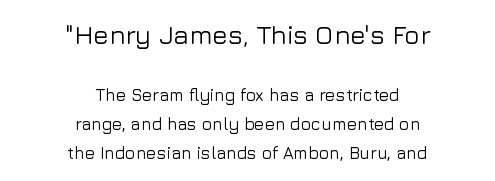
{"italic": "no", "underline": "no", "align": "center", "line_spacing_ratio": 1.72, "letter_spacing": "normal", "letter_spacing_em": 0.0, "larger_block": "first", "size_ratio": 1.53, "glyph_px": 26}
